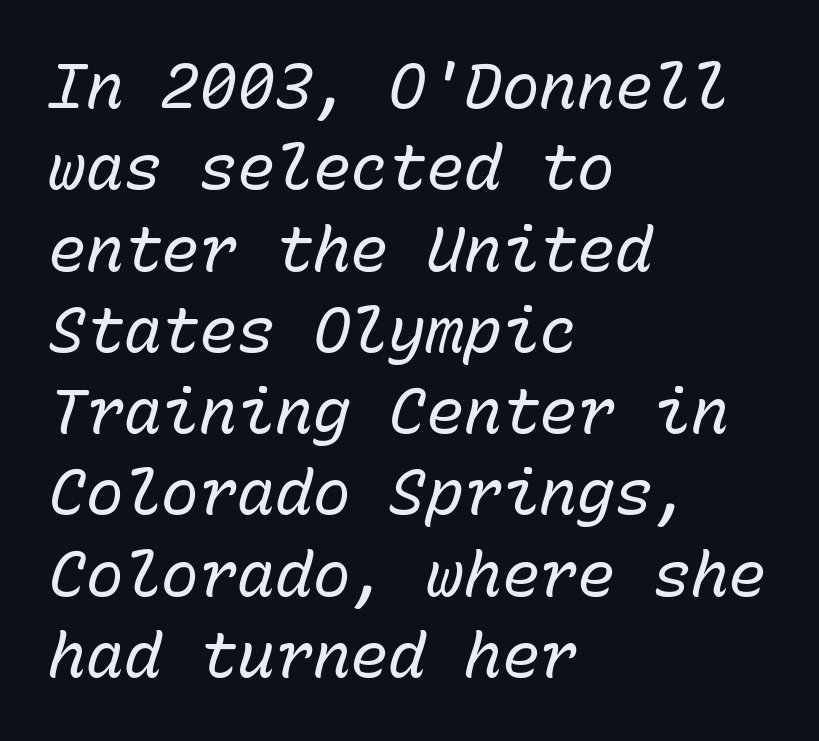
The image shows 63 px regular-weight type, italic (leaning right), monospaced; set left-aligned, normal line spacing (1.29x), normal letter spacing, not underlined; low stroke contrast and a medium x-height.
